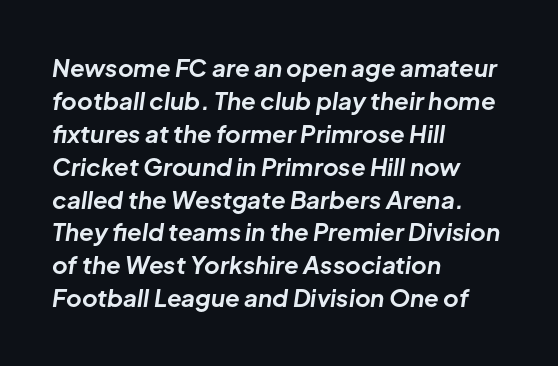
Where is the straight margin? On the left. How heavy is the stroke? Heavy — this is a bold. Notice how the stems are inclined rather than vertical — that's the hallmark of italics. The glyphs are unaccompanied by any horizontal stroke below them. The block of text has a typical density, with ordinary space between rows.
